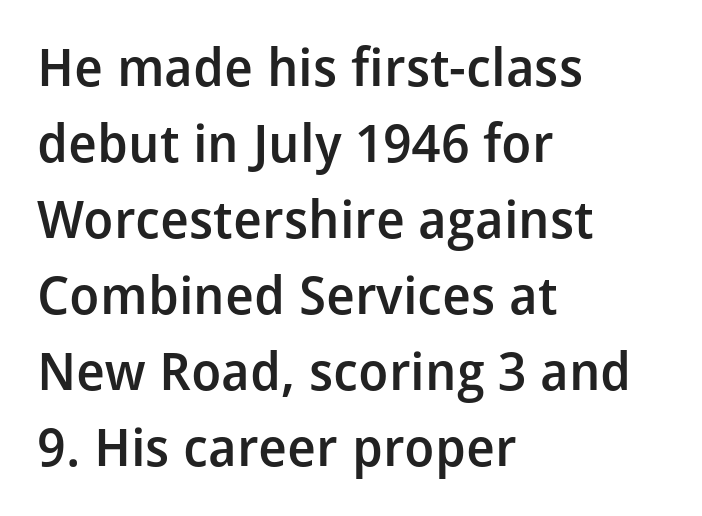
Q: Is the text bold? A: Semi-bold.
Q: Is the text italic (slanted)? A: No, it is upright.
Q: Is the typeface a serif or a sans-serif typeface? A: Sans-serif.
Q: Is the text underlined? A: No.
Q: How is the paragraph aligned? A: Left-aligned.
Q: Is the spacing between letters normal or unusually wide? A: Normal.
Q: Is the spacing between lines tight, normal or loose? A: Normal.
Q: Width (condensed, normal, or wide)? A: Normal.
Q: Stroke contrast? A: Low.
Q: x-height? A: Medium.
Q: Monospaced? A: No.
